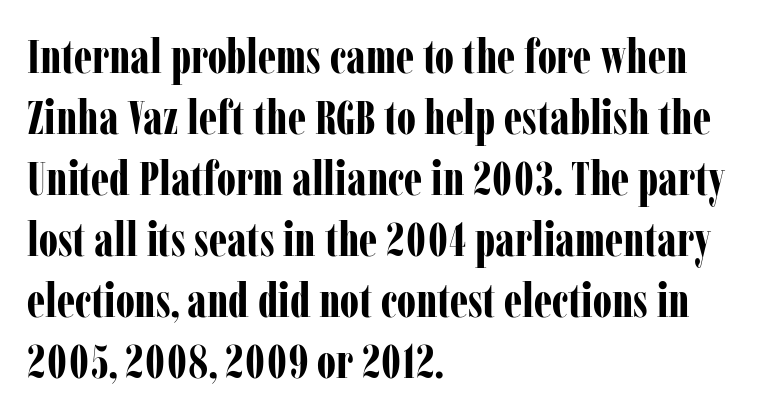
The image shows 48 px bold, condensed serif type, upright; set left-aligned, normal line spacing (1.27x), normal letter spacing, not underlined; low stroke contrast and a medium x-height.
